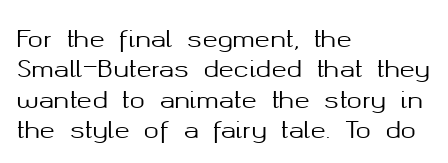
The image shows 23 px text type, upright; set left-aligned, normal line spacing (1.32x), normal letter spacing, not underlined.
